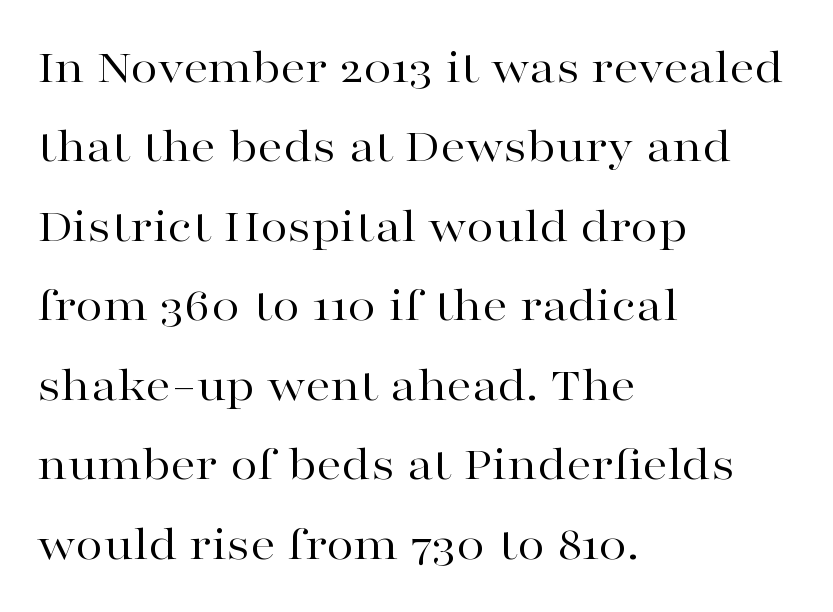
Q: Is the text bold? A: No.
Q: Is the text italic (slanted)? A: No, it is upright.
Q: Is the typeface a serif or a sans-serif typeface? A: Serif.
Q: Is the text underlined? A: No.
Q: How is the paragraph aligned? A: Left-aligned.
Q: Is the spacing between letters normal or unusually wide? A: Normal.
Q: Is the spacing between lines tight, normal or loose? A: Normal.
Q: Width (condensed, normal, or wide)? A: Wide.
Q: Stroke contrast? A: High.
Q: x-height? A: Medium.
Q: Monospaced? A: No.
